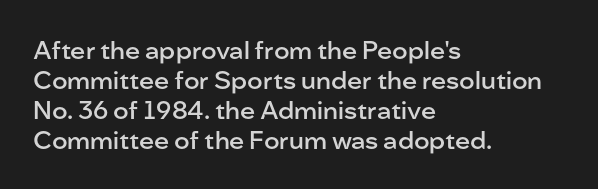
The image shows 25 px text type, upright; set left-aligned, line spacing 1.2x, normal letter spacing, not underlined.
